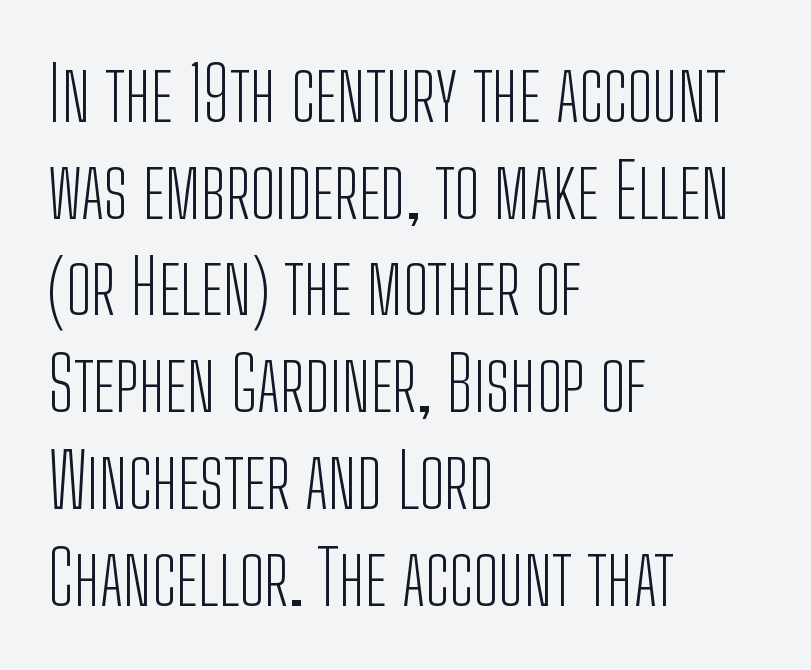
Spacing verdict: proportional, widths tailored to each character. The typesetting does not lean heavy: it is not bold. A classic flush-left, rag-right setting is used for this passage. This sample uses an upright cut, with every glyph sitting square on the baseline. Students, note that the glyphs here touch the page at normal intervals.
